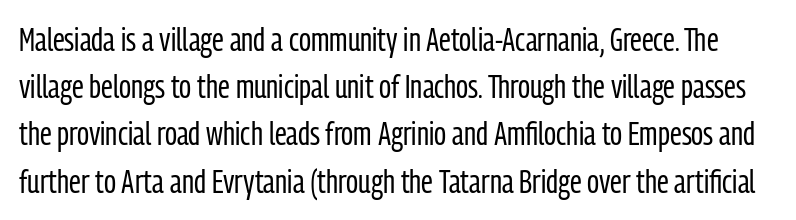
Rows of type keep a routine distance in the vertical direction. Regarding serifs, this sample does without them. No italicization has been applied; the sample stays upright. No extra ink here — the face is not bold. How are the letters spaced? Ordinarily, with no added tracking.
